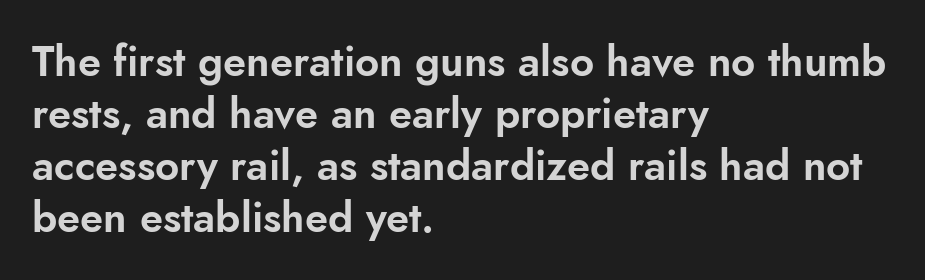
{"serif": "no", "italic": "no", "width": "normal", "stroke_contrast": "low", "x_height": "small", "monospaced": "no", "underline": "no", "align": "left", "line_spacing_ratio": 1.24, "letter_spacing": "normal", "letter_spacing_em": 0.0, "glyph_px": 42}
